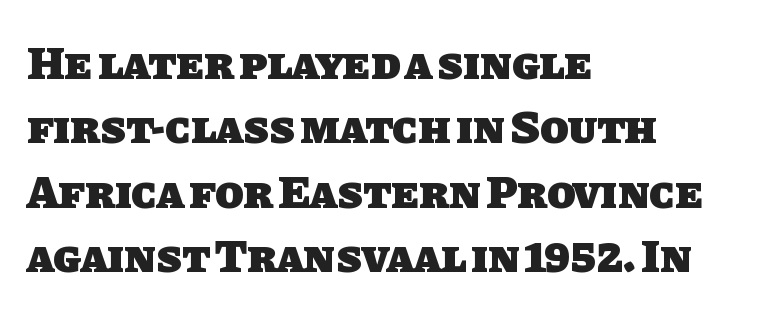
Evenly set lines give the paragraph a standard silhouette. Every letter is thick-stroked: bold, no question. The string is rendered with underlining switched off. Note the varied advance widths — an 'i' is clearly narrower than an 'm'. Check where the strokes stop: nothing finishes them off — pure sans. Each line starts at the same left margin while the right side varies.
